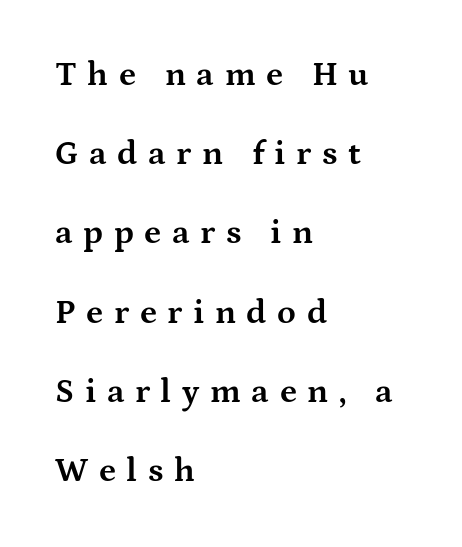
The designer went with a serif here, giving each stem small feet. You could fit nearly another row in the gap between these rows. The baseline area is clear. Ascenders rise straight up at ninety degrees.
